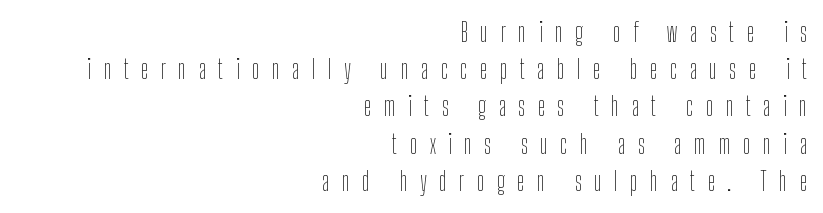
Stem width sits at or under what a default text font uses. Rows of type keep a routine distance in the vertical direction. Line ends are locked; line starts wander. Only glyphs here, with clear space below each row.
